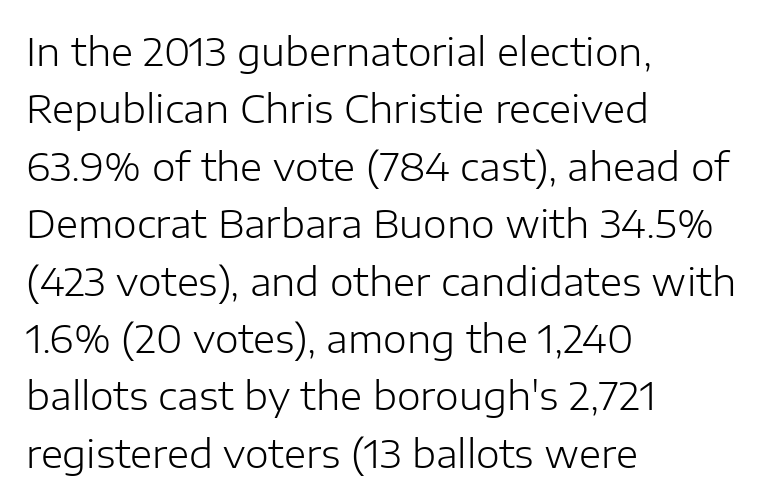
The image shows 38 px light sans-serif type, upright; set left-aligned, normal line spacing (1.51x), normal letter spacing, not underlined; low stroke contrast and a medium x-height.
